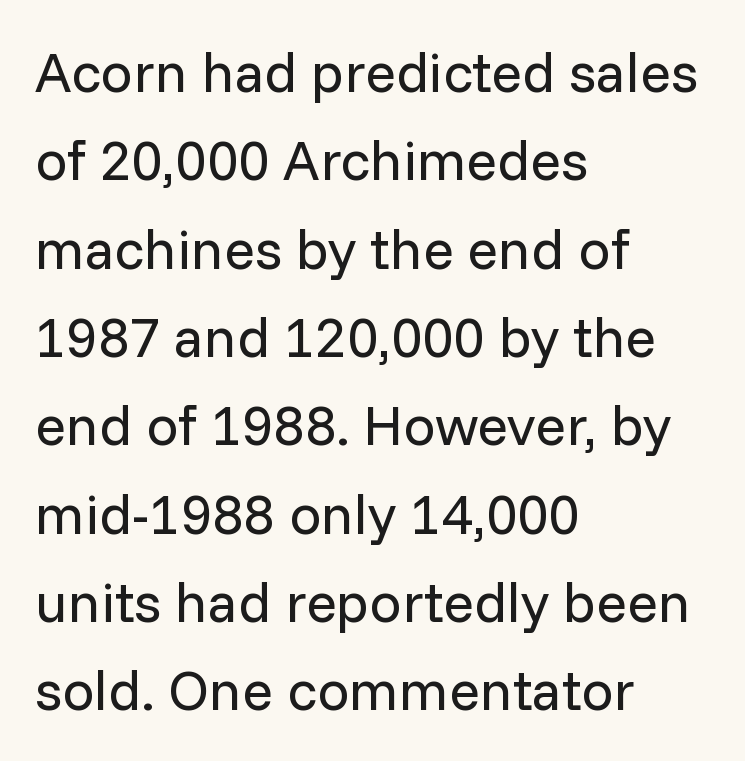
These lines are rendered in a variable-pitch font. Compared with typical paragraphs, the rows here are spaced about the same. Nothing heavy about these letters — not bold at all. These lines are composed in type without serifs. Short and long lines alike share a common starting point at left. Rule under the text: the space is simply empty.
